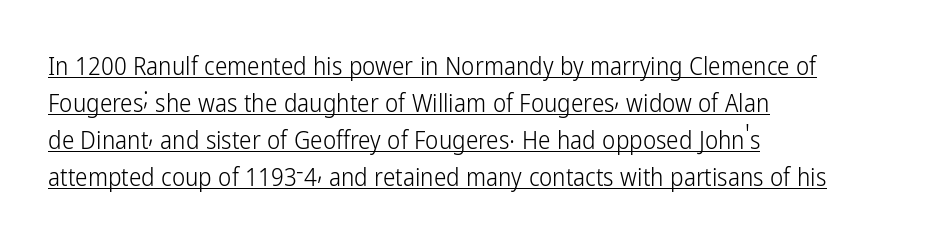
The image shows 25 px text type, upright; set left-aligned, normal line spacing (1.48x), normal letter spacing, underlined.
